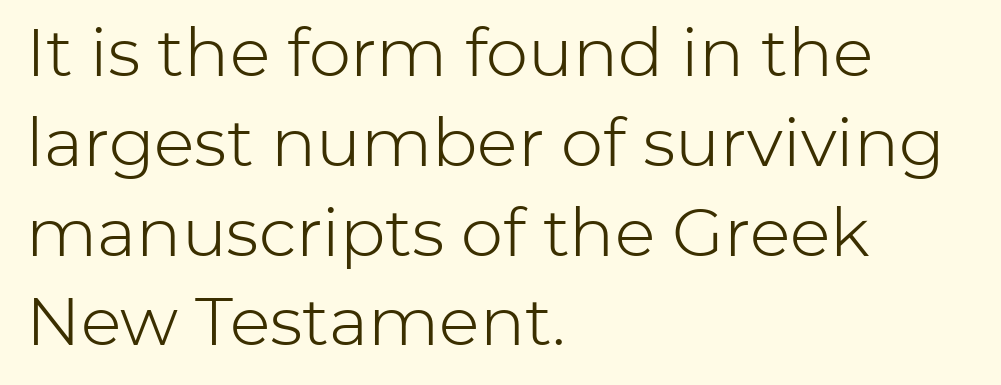
Q: Is the text bold? A: No.
Q: Is the text italic (slanted)? A: No, it is upright.
Q: Is the typeface a serif or a sans-serif typeface? A: Sans-serif.
Q: Is the text underlined? A: No.
Q: How is the paragraph aligned? A: Left-aligned.
Q: Is the spacing between letters normal or unusually wide? A: Normal.
Q: Is the spacing between lines tight, normal or loose? A: Normal.
Q: Width (condensed, normal, or wide)? A: Normal.
Q: Stroke contrast? A: Low.
Q: x-height? A: Medium.
Q: Monospaced? A: No.
